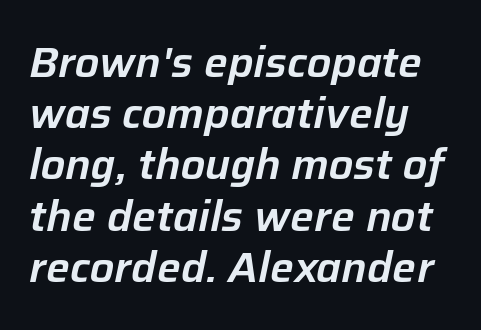
A typesetter would mark this as italic. The specimen omits any rule beneath the text block's lines. The rendering uses natural spacing where letterforms have individual widths. Students, note that the glyphs here touch the page at normal intervals.
